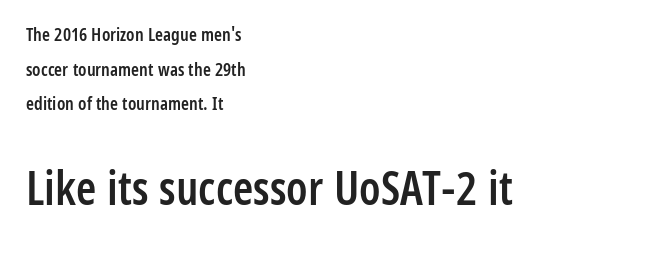
This sample uses plain, unmodified letter spacing. The later block is typeset at a bigger size than the earlier block. Any mark beneath the type? The region is blank. This rendering uses left alignment, leaving the right contour irregular. The letters stand straight up with perfectly vertical stems. The font family rendered here belongs to the sans-serif group.
